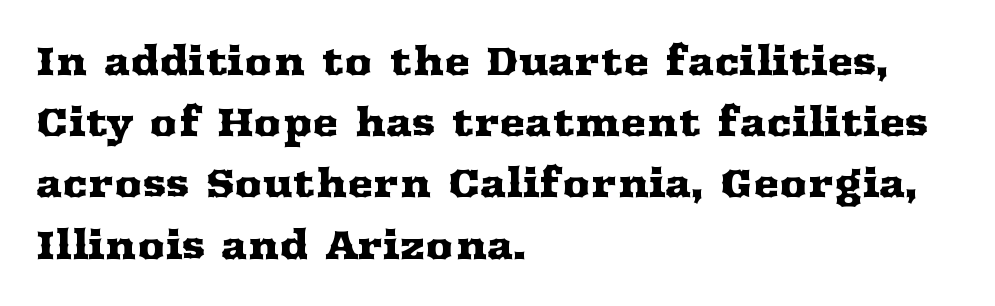
The image shows 39 px wide serif type, upright; set left-aligned, normal line spacing (1.57x), normal letter spacing, not underlined; medium stroke contrast and a medium x-height.
